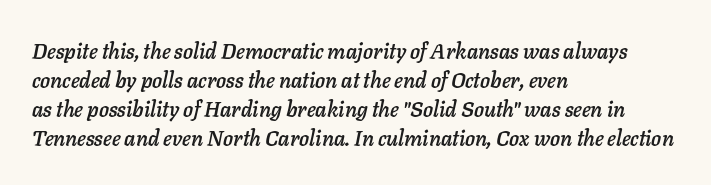
The image shows 21 px text type, italic (leaning right); set left-aligned, normal line spacing (1.38x), normal letter spacing, not underlined.
